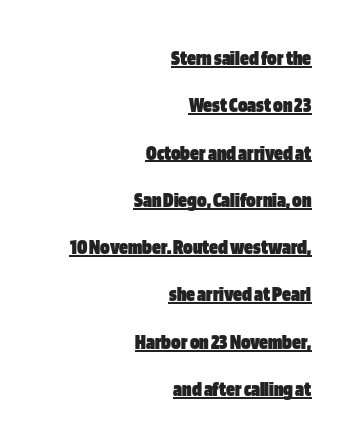
{"italic": "no", "bold": "yes", "underline": "yes", "align": "right", "line_spacing": "loose", "line_spacing_ratio": 2.15, "letter_spacing": "normal", "letter_spacing_em": 0.0, "glyph_px": 22}
